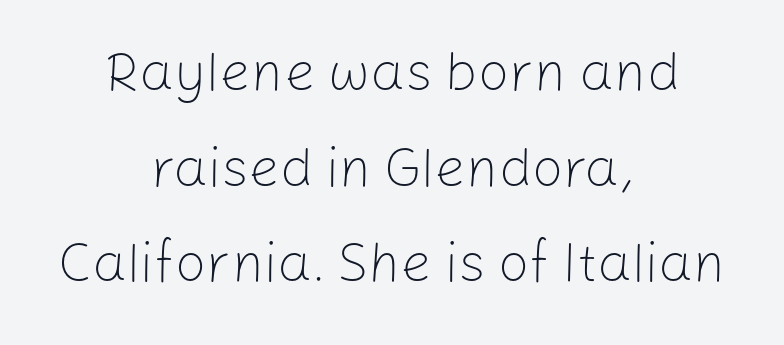
{"serif": "no", "italic": "no", "bold": "no", "weight": "light", "width": "normal", "stroke_contrast": "low", "x_height": "medium", "monospaced": "no", "underline": "no", "align": "center", "line_spacing_ratio": 1.74, "letter_spacing": "normal", "letter_spacing_em": 0.0, "glyph_px": 55}
